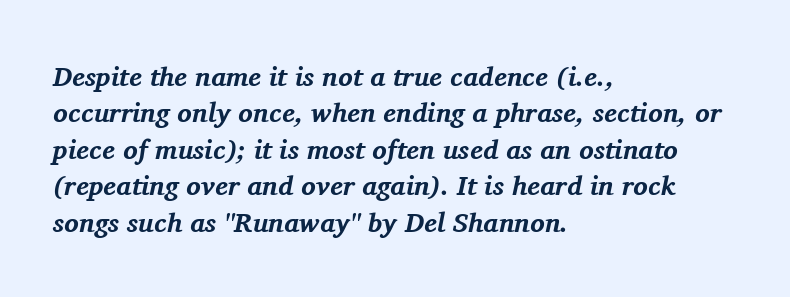
Q: Is the text bold? A: Yes.
Q: Is the text italic (slanted)? A: Yes, it leans right by about 11 degrees.
Q: Is the text underlined? A: No.
Q: How is the paragraph aligned? A: Left-aligned.
Q: Is the spacing between letters normal or unusually wide? A: Normal.
Q: Is the spacing between lines tight, normal or loose? A: Normal.
